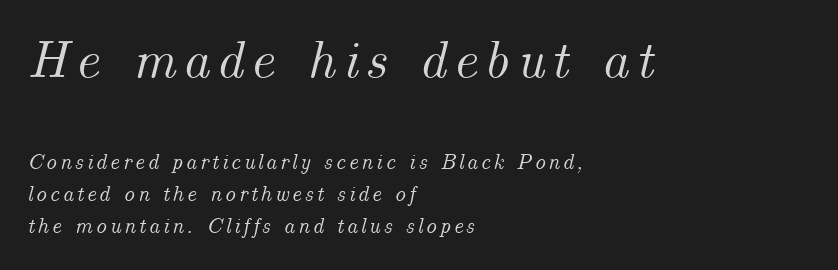
Reading down the column, the eye jumps a familiar distance to each next line. Clear beneath every line of the passage. A typesetter would call this proportional, since set widths differ per character. The rendering shrinks the type as you move from the upper chunk to the lower. The lines in this sample share a left origin and differ only in where they stop. Style check: oblique.
